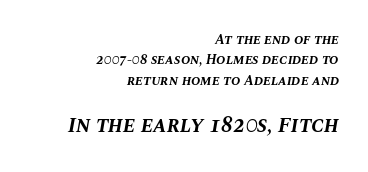
Q: Is the text bold? A: Yes.
Q: Is the text italic (slanted)? A: Yes, it leans right by about 10 degrees.
Q: Is the text underlined? A: No.
Q: How is the paragraph aligned? A: Right-aligned.
Q: Is the spacing between letters normal or unusually wide? A: Normal.
Q: Is the spacing between lines tight, normal or loose? A: Normal.
Q: Which block of text is set in a larger size, the first (top) or the second (bottom)? A: The second (bottom) one.
